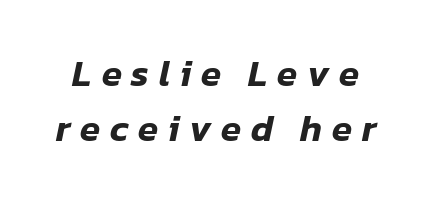
The image shows 37 px text type, italic (leaning right); set normal line spacing (1.5x), unusually wide letter spacing (+0.26 em), not underlined; low stroke contrast and a medium x-height.
